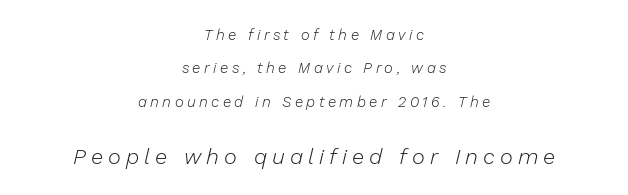
The image shows 22 px text type, italic (leaning right); set centered, loose line spacing (2.22x), unusually wide letter spacing (+0.23 em), not underlined; the second (bottom) block is 1.47x larger.
